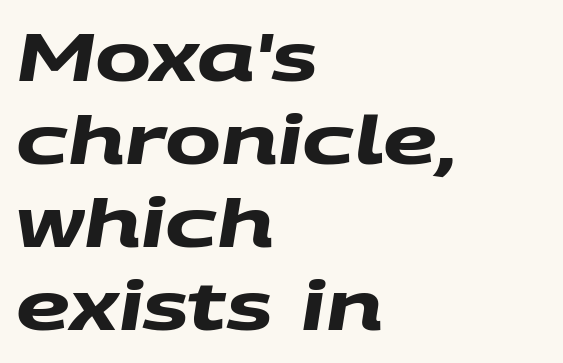
{"serif": "no", "bold": "yes", "weight": "heavy", "width": "wide", "stroke_contrast": "medium", "x_height": "large", "monospaced": "no", "underline": "no", "align": "left", "line_spacing_ratio": 1.24, "letter_spacing": "normal", "letter_spacing_em": 0.0, "glyph_px": 67}
